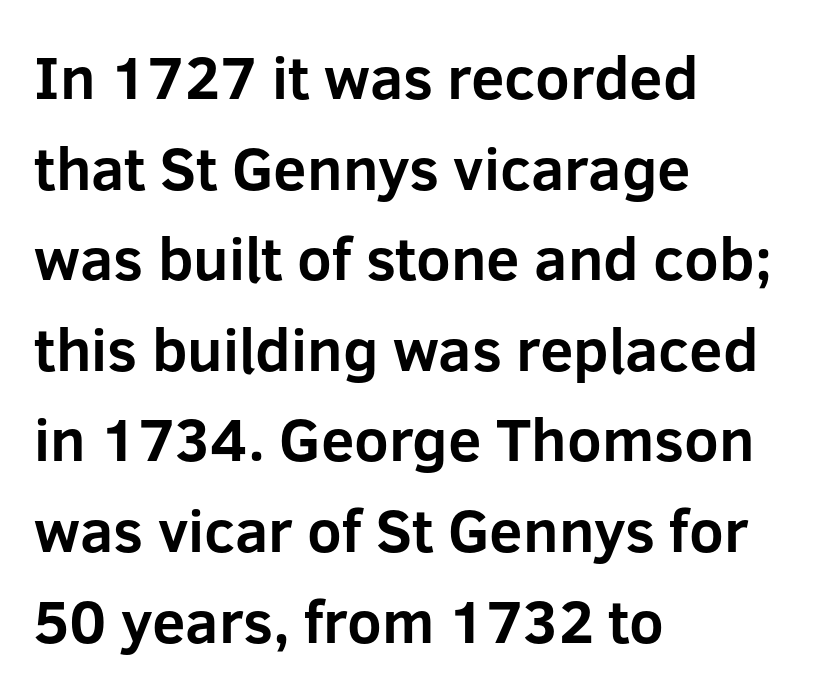
The image shows 60 px bold sans-serif type, upright; set left-aligned, normal line spacing (1.51x), normal letter spacing, not underlined; low stroke contrast and a medium x-height.
